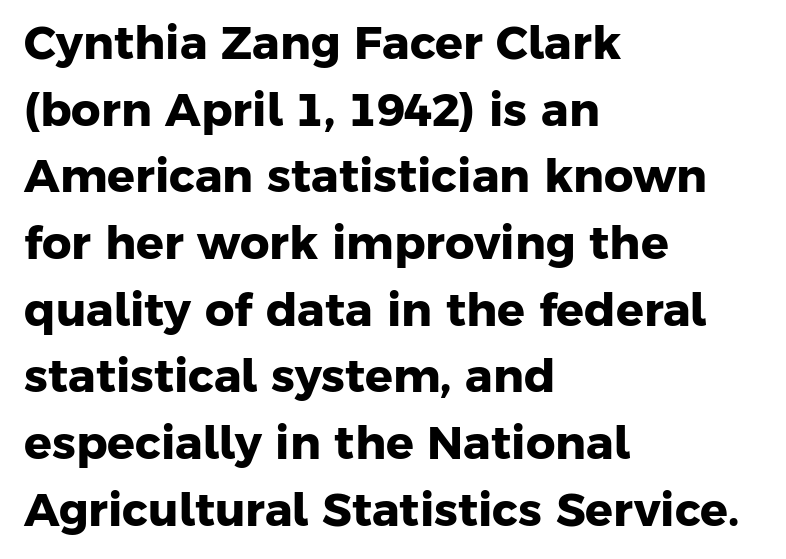
The tracking reads as untouched default to a designer's eye. The font is running at its bold setting. Casual observation: everything's shoved over to the left. The letters advance in unequal steps, a hallmark of proportional type.
